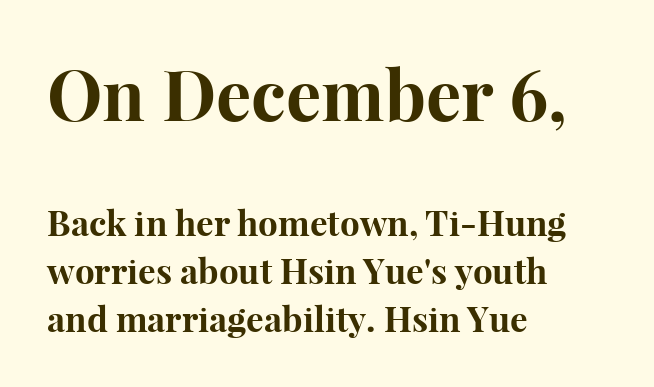
{"serif": "yes", "italic": "no", "bold": "yes", "weight": "bold", "width": "normal", "stroke_contrast": "high", "x_height": "medium", "monospaced": "no", "underline": "no", "align": "left", "line_spacing": "normal", "line_spacing_ratio": 1.37, "letter_spacing": "normal", "letter_spacing_em": 0.0, "larger_block": "first", "size_ratio": 2.0, "glyph_px": 70}
